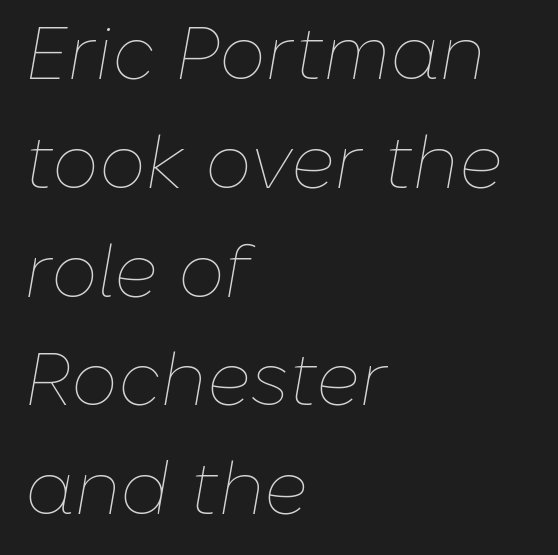
The image shows 74 px thin type, italic (leaning right); set left-aligned, normal line spacing (1.47x), normal letter spacing, not underlined; low stroke contrast and a medium x-height.
